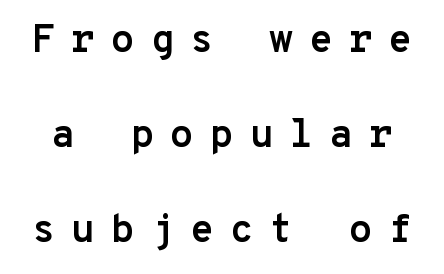
{"serif": "no", "italic": "no", "bold": "yes", "weight": "semibold", "width": "normal", "stroke_contrast": "low", "x_height": "medium", "monospaced": "yes", "underline": "no", "line_spacing": "loose", "line_spacing_ratio": 2.43, "letter_spacing": "wide", "letter_spacing_em": 0.4, "glyph_px": 39}
